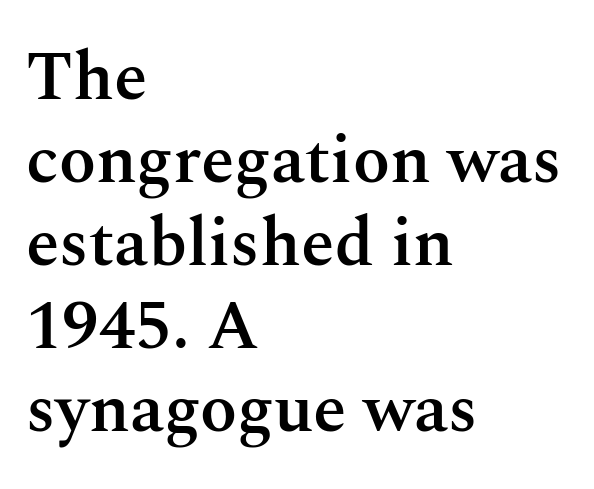
Think of a printed novel: that variable character pitch is what you see here. The strokes are fattened partway — semibold, not bold. Serifs: yes, visible at the terminals of the letterforms. The letters sit at their default tracking, neither squeezed nor spread.
